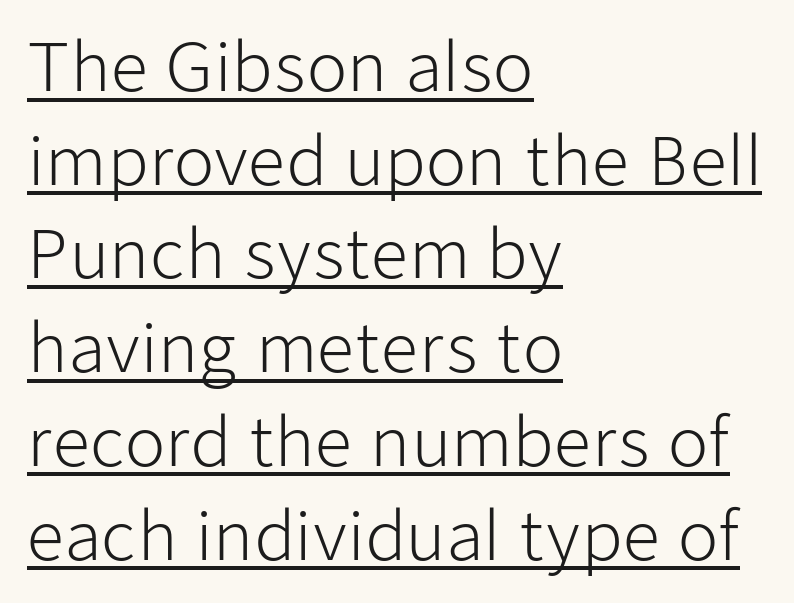
The image shows 66 px light sans-serif type, upright; set left-aligned, normal line spacing (1.42x), normal letter spacing, underlined; low stroke contrast and a medium x-height.
